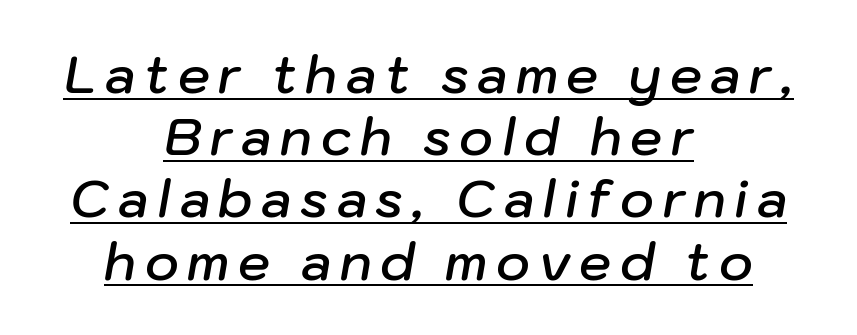
The letters advance in unequal steps, a hallmark of proportional type. Its strokes are somewhat broadened, the hallmark of semibold type. The glyphs are accompanied by a horizontal stroke just below them. The rendering positions every line midway between the sides. There's an unmistakable incline to the writing here.
